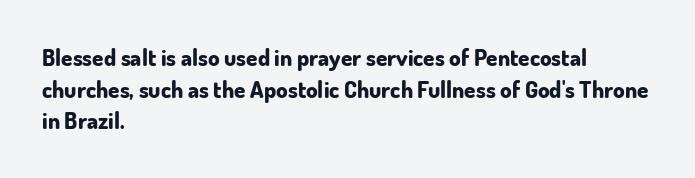
The image shows 23 px bold type, upright; set left-aligned, normal line spacing (1.38x), normal letter spacing, not underlined.
